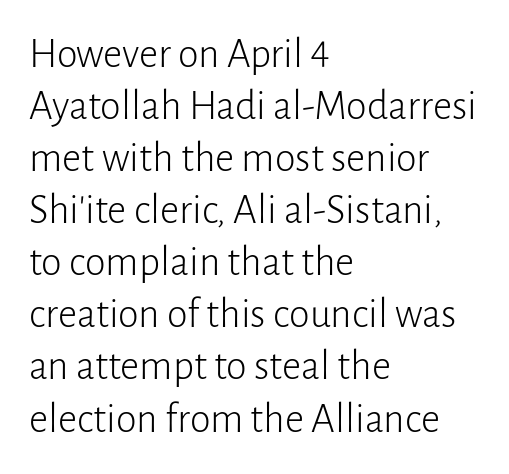
The image shows 42 px light sans-serif type, upright; set left-aligned, line spacing 1.24x, normal letter spacing, not underlined; low stroke contrast and a medium x-height.
